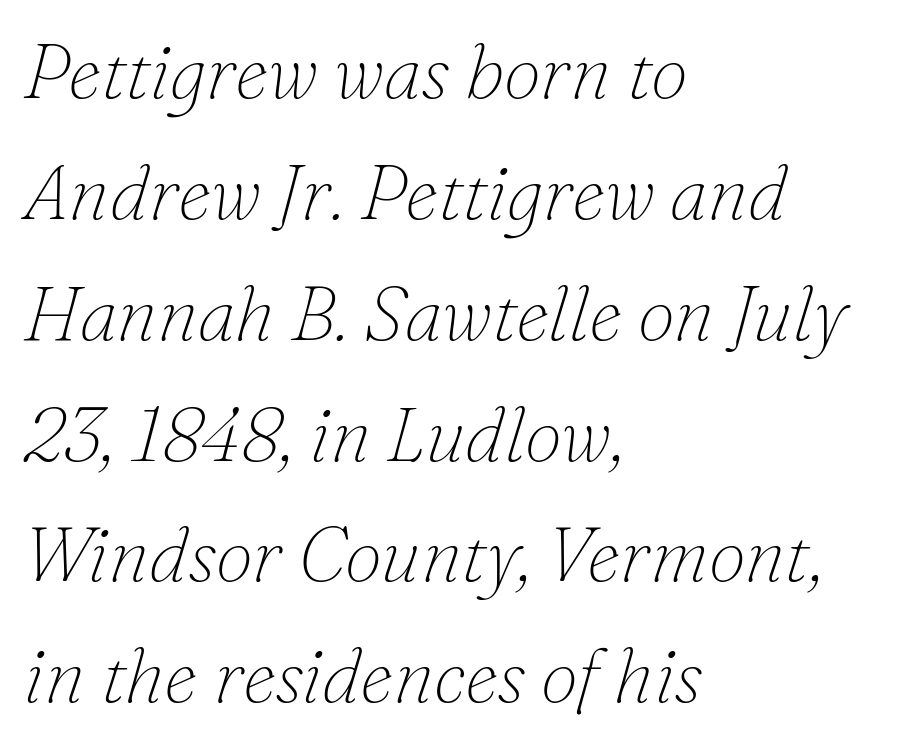
The space directly below the letters is spotless. The face used here is proportionally spaced, like ordinary book or web type. You can tell it's italic because the verticals aren't actually vertical. Short note: letters normally spaced. Weight: in the light-to-regular range. Line beginnings align vertically; line endings do not.
